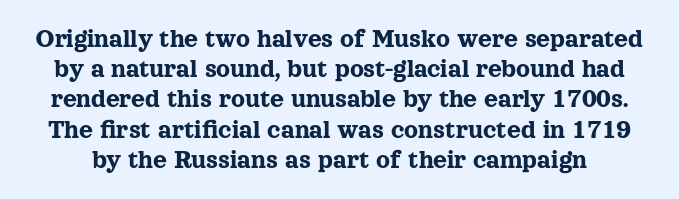
Characters follow at the spacing the type designer built in. In terms of posture, this sample is upright. Closely set lines give the paragraph a compact silhouette. Anything drawn beneath the words? Only blank space.
